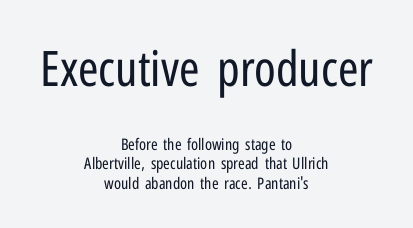
Q: Is the text bold? A: No.
Q: Is the text italic (slanted)? A: No, it is upright.
Q: Is the typeface a serif or a sans-serif typeface? A: Sans-serif.
Q: Is the text underlined? A: No.
Q: How is the paragraph aligned? A: Centered.
Q: Is the spacing between letters normal or unusually wide? A: Normal.
Q: Which block of text is set in a larger size, the first (top) or the second (bottom)? A: The first (top) one.
Q: Width (condensed, normal, or wide)? A: Condensed.
Q: Stroke contrast? A: Low.
Q: x-height? A: Medium.
Q: Monospaced? A: No.
